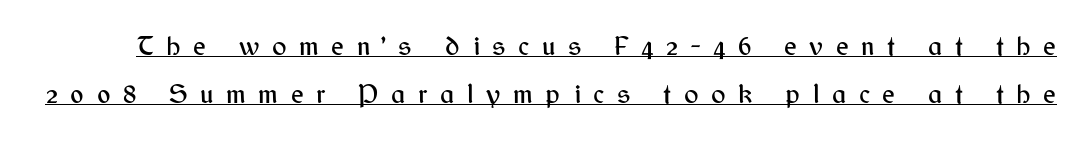
The image shows 27 px text type, upright; set line spacing 1.78x, unusually wide letter spacing (+0.47 em), underlined.
